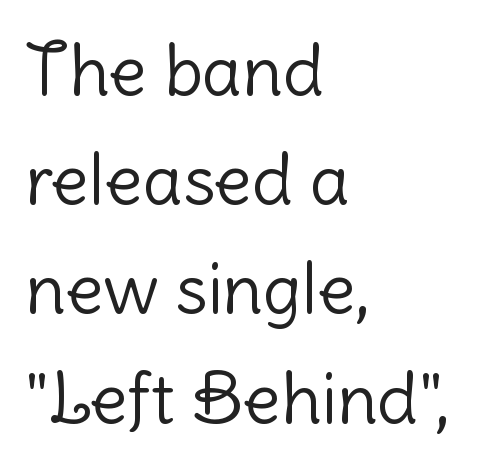
{"serif": "no", "italic": "no", "bold": "no", "weight": "light", "width": "normal", "stroke_contrast": "low", "x_height": "medium", "monospaced": "no", "underline": "no", "align": "left", "line_spacing": "normal", "line_spacing_ratio": 1.56, "letter_spacing": "normal", "letter_spacing_em": 0.0, "glyph_px": 70}
